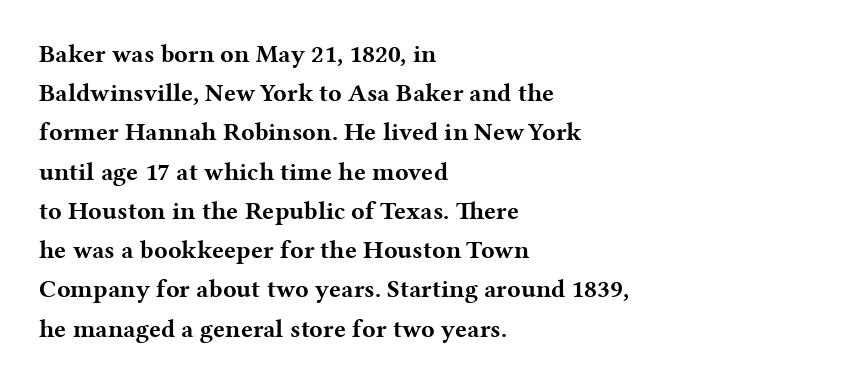
There is no visible air inserted between adjacent glyphs. This sample is left-justified, so line endings fall wherever the words run out. Normally led — the rows are evenly, conventionally spaced. The lettering holds an erect, upright posture throughout.
